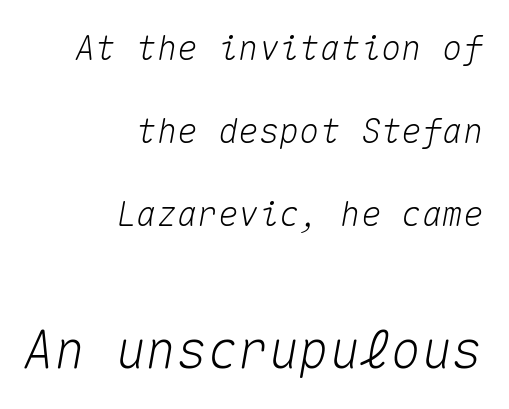
The image shows 51 px text type, italic (leaning right), monospaced; set right-aligned, loose line spacing (2.44x), normal letter spacing, not underlined; the second (bottom) block is 1.5x larger; medium stroke contrast and a medium x-height.
